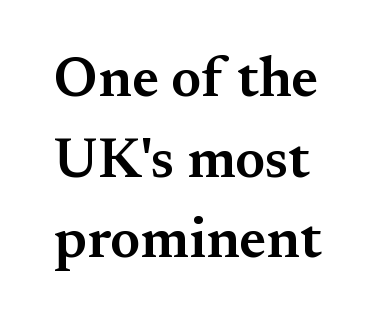
The image shows 56 px semibold serif type, upright; set normal line spacing (1.44x), normal letter spacing, not underlined; medium stroke contrast and a small x-height.
